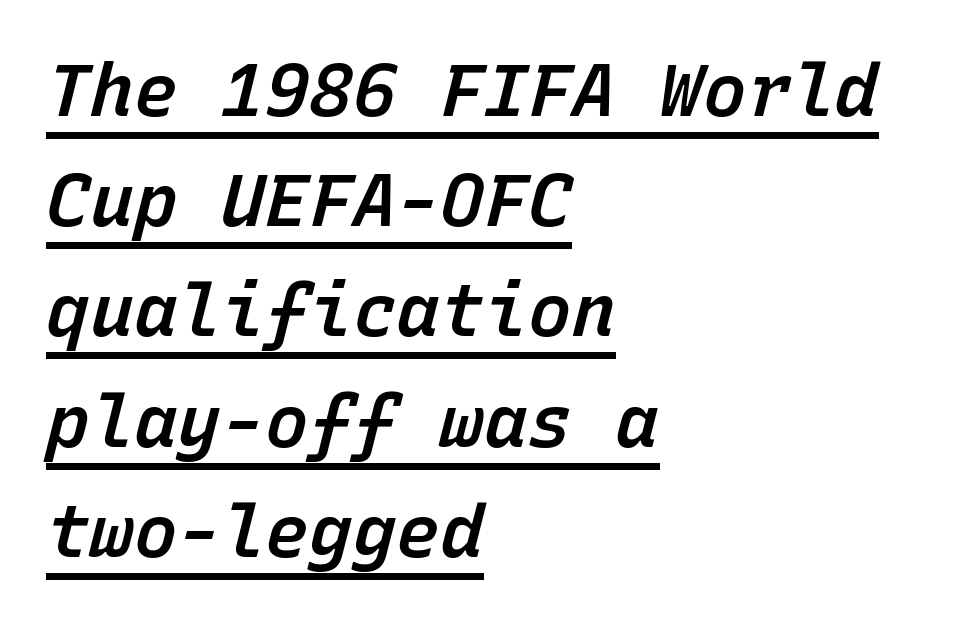
{"italic": "yes", "lean": "right", "slant_degrees": 15, "bold": "semi", "weight": "semibold", "width": "normal", "stroke_contrast": "low", "x_height": "medium", "monospaced": "yes", "underline": "yes", "align": "left", "line_spacing": "normal", "line_spacing_ratio": 1.51, "letter_spacing": "normal", "letter_spacing_em": 0.0, "glyph_px": 73}
